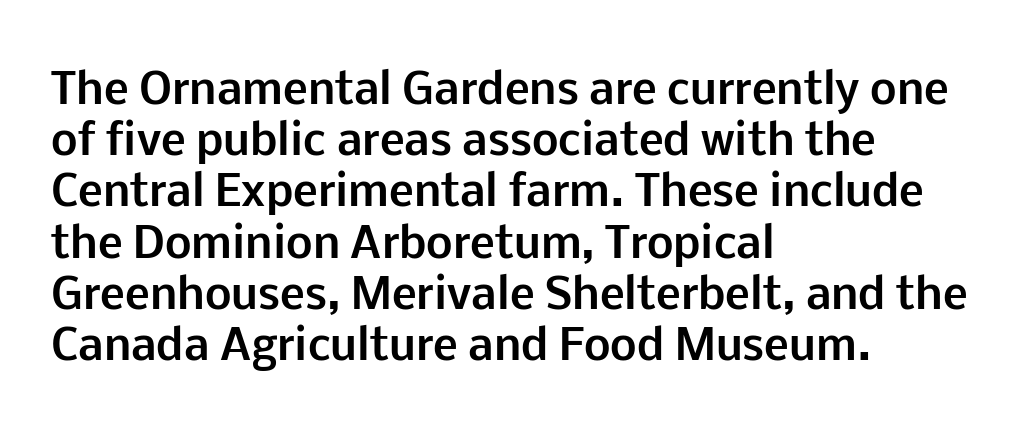
The image shows 42 px bold sans-serif type, upright; set left-aligned, line spacing 1.22x, normal letter spacing, not underlined; low stroke contrast and a medium x-height.
